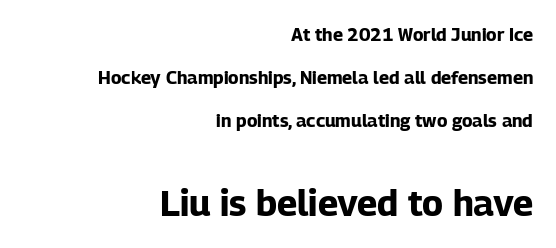
Note: no serifs on the glyphs. In CSS terms this would be text-align: right. Descenders hang freely into open space. A typesetter would call this zero additional tracking. The following chunk of copy outweighs the initial chunk in type size.
